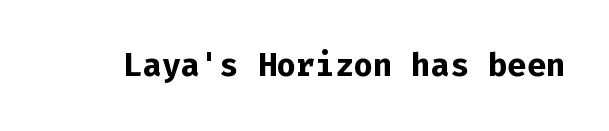
Q: Is the text bold? A: Yes.
Q: Is the text italic (slanted)? A: No, it is upright.
Q: Is the typeface a serif or a sans-serif typeface? A: Sans-serif.
Q: Is the text underlined? A: No.
Q: Is the spacing between letters normal or unusually wide? A: Normal.
Q: Width (condensed, normal, or wide)? A: Normal.
Q: Stroke contrast? A: Low.
Q: x-height? A: Medium.
Q: Monospaced? A: Yes.
